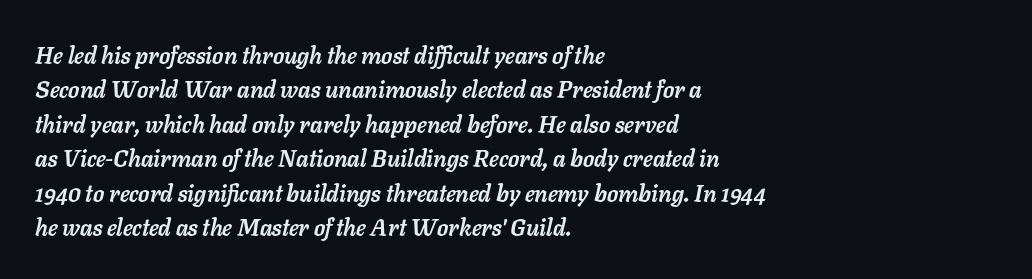
Q: Is the text bold? A: Yes.
Q: Is the text italic (slanted)? A: Yes, it leans right by about 11 degrees.
Q: Is the text underlined? A: No.
Q: How is the paragraph aligned? A: Left-aligned.
Q: Is the spacing between letters normal or unusually wide? A: Normal.
Q: Is the spacing between lines tight, normal or loose? A: Normal.
